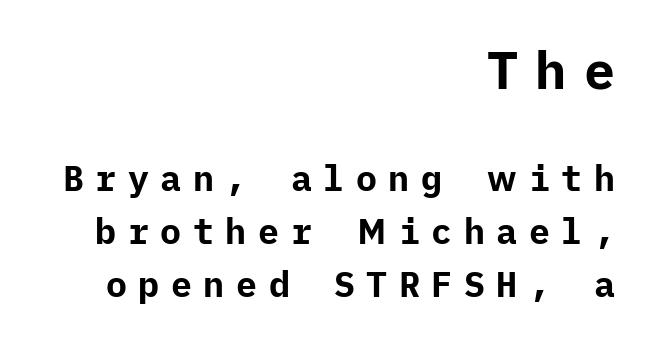
Q: Is the text bold? A: Yes.
Q: Is the text italic (slanted)? A: No, it is upright.
Q: Is the typeface a serif or a sans-serif typeface? A: Sans-serif.
Q: Is the text underlined? A: No.
Q: How is the paragraph aligned? A: Right-aligned.
Q: Is the spacing between letters normal or unusually wide? A: Unusually wide.
Q: Is the spacing between lines tight, normal or loose? A: Normal.
Q: Which block of text is set in a larger size, the first (top) or the second (bottom)? A: The first (top) one.
Q: Width (condensed, normal, or wide)? A: Normal.
Q: Stroke contrast? A: Low.
Q: x-height? A: Medium.
